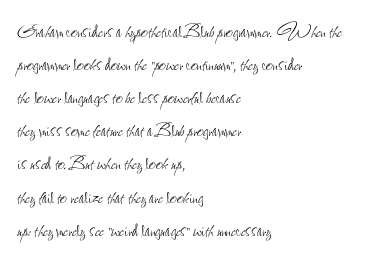
{"bold": "no", "underline": "no", "align": "left", "line_spacing": "normal", "line_spacing_ratio": 1.38, "letter_spacing": "normal", "letter_spacing_em": 0.0, "glyph_px": 24}
